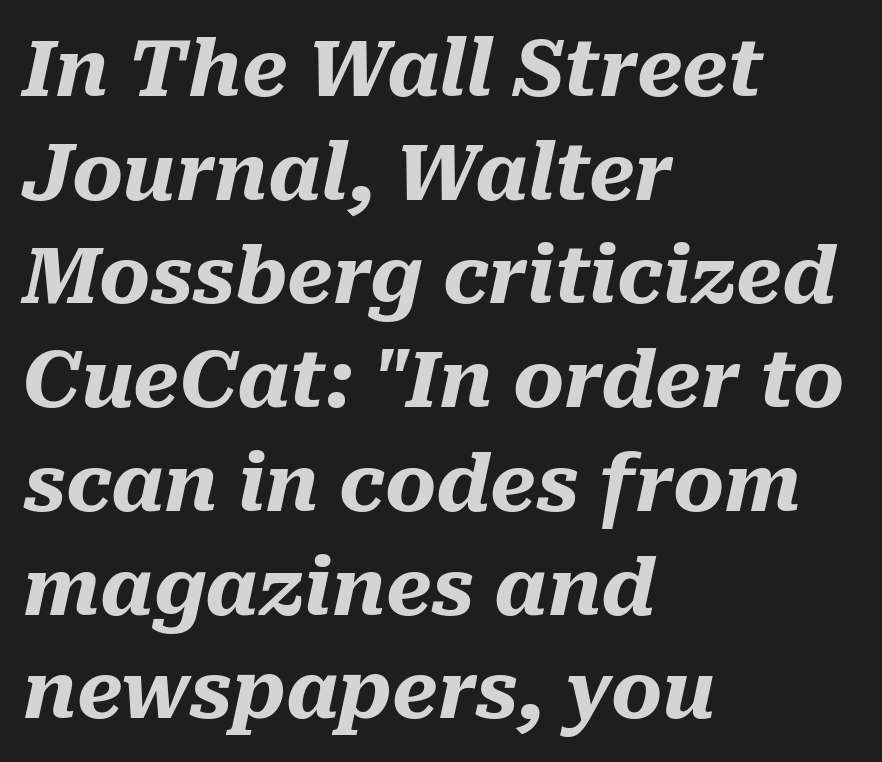
The image shows 78 px heavy type, italic (leaning right); set left-aligned, normal line spacing (1.33x), normal letter spacing, not underlined; medium stroke contrast and a medium x-height.
